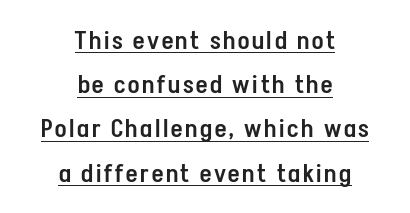
The image shows 25 px text type, upright; set centered, line spacing 1.77x, underlined.
